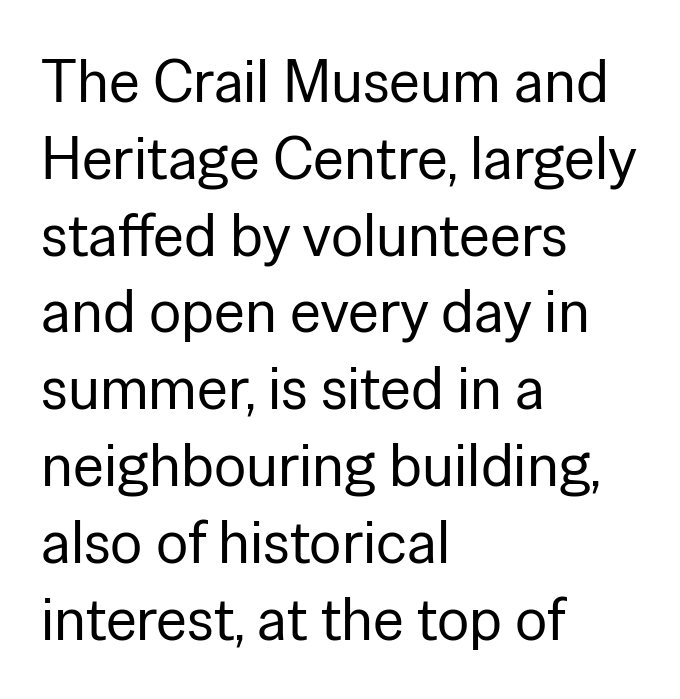
Posture: vertical. Plain, unruled lines of type. Varying glyph widths throughout — classic text-font behaviour. Bold? No — there's no thickening of the strokes. Notice how the passage keeps a crisp vertical edge on the left only. The characters display no serif detailing; their extremities are plain.
